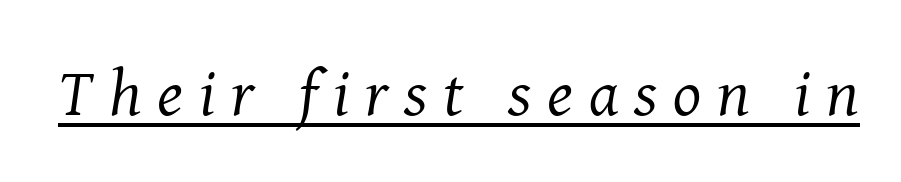
{"serif": "yes", "italic": "yes", "lean": "right", "slant_degrees": 8, "bold": "no", "weight": "regular", "width": "normal", "stroke_contrast": "medium", "x_height": "medium", "monospaced": "no", "underline": "yes", "letter_spacing": "wide", "letter_spacing_em": 0.24, "glyph_px": 66}
